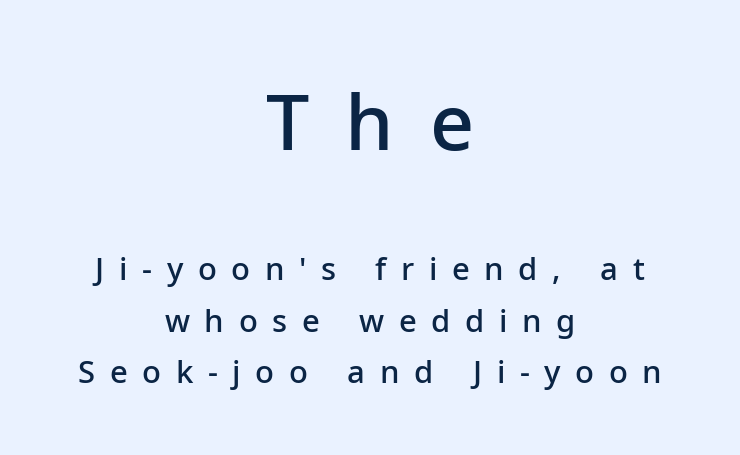
The image shows 77 px semibold sans-serif type, upright; set centered, normal line spacing (1.66x), unusually wide letter spacing (+0.47 em), not underlined; the first (top) block is 2.48x larger; low stroke contrast and a medium x-height.
